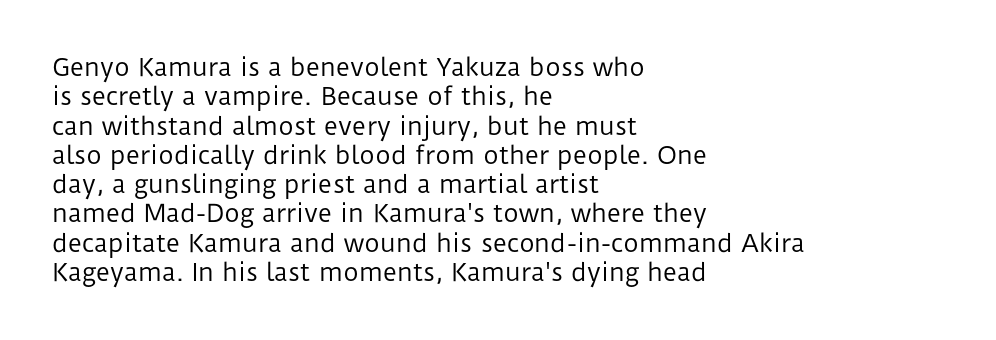
{"italic": "no", "bold": "no", "underline": "no", "align": "left", "line_spacing_ratio": 1.22, "letter_spacing": "normal", "letter_spacing_em": 0.0, "glyph_px": 24}
